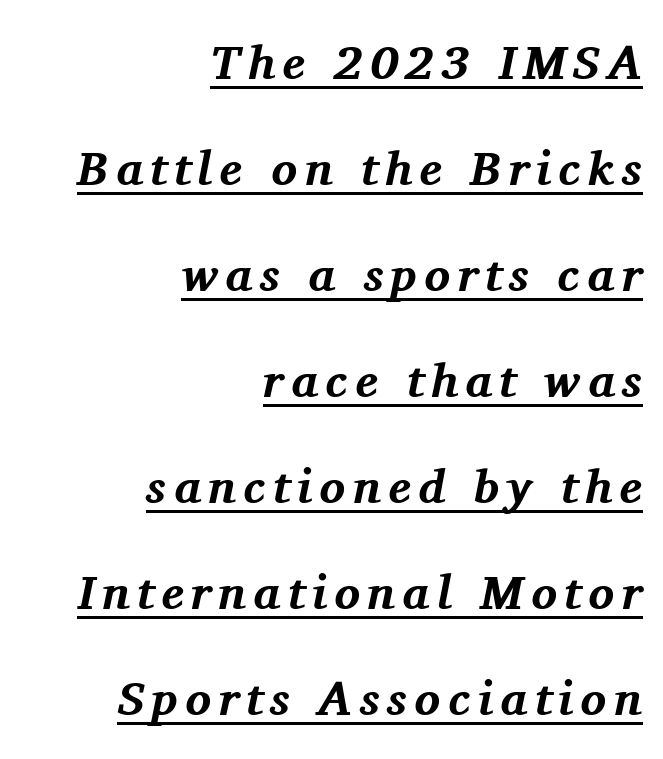
{"serif": "yes", "italic": "yes", "lean": "right", "slant_degrees": 11, "bold": "yes", "weight": "bold", "width": "normal", "stroke_contrast": "medium", "x_height": "medium", "monospaced": "no", "underline": "yes", "align": "right", "line_spacing": "loose", "line_spacing_ratio": 2.21, "glyph_px": 48}
